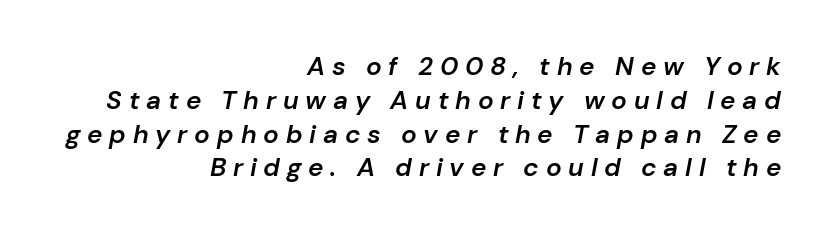
These lines have a slow, spaced-out rhythm from letter to letter. Set as a demibold, roughly 600 on the weight scale. Students, observe: this is what conventionally led text looks like. Rendered with sloped, italic letterforms.
